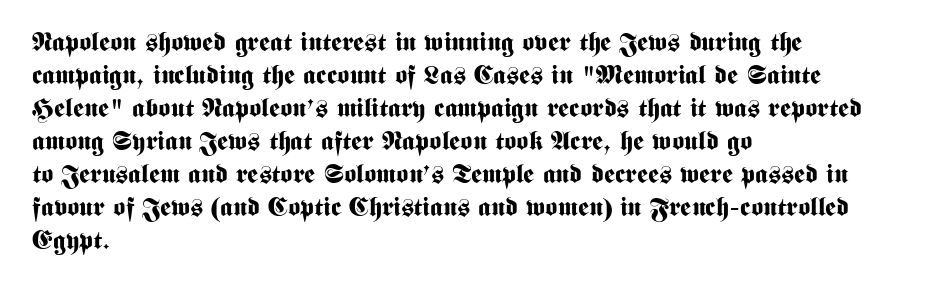
The image shows 26 px bold type, upright; set left-aligned, normal line spacing (1.27x), normal letter spacing, not underlined.
